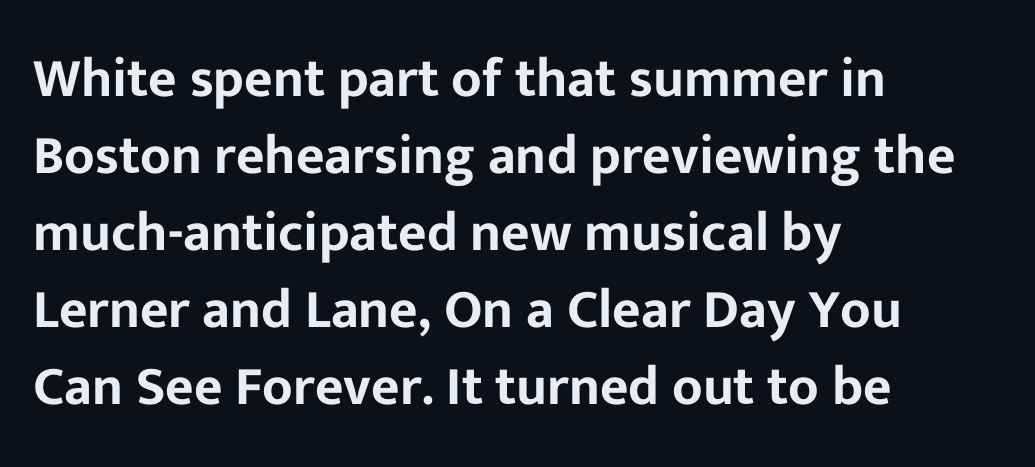
What's the leading like? Ordinary, nothing unusual. The letters advance in unequal steps, a hallmark of proportional type. The characters display no serif detailing; their extremities are plain. It's the straight-up-and-down kind of type. Glance below the letters and you will spot only blank space.
